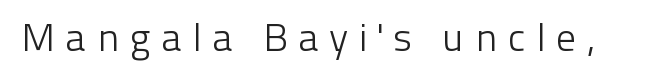
Q: Is the text bold? A: No.
Q: Is the text italic (slanted)? A: No, it is upright.
Q: Is the typeface a serif or a sans-serif typeface? A: Sans-serif.
Q: Is the text underlined? A: No.
Q: Is the spacing between letters normal or unusually wide? A: Unusually wide.
Q: Width (condensed, normal, or wide)? A: Normal.
Q: Stroke contrast? A: Low.
Q: x-height? A: Medium.
Q: Monospaced? A: No.
